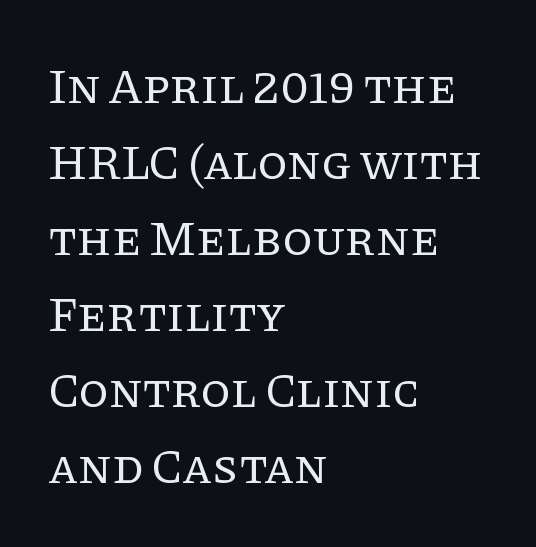
Inter-character spacing is left at the font's built-in metrics. One glance says typical: line gaps are just what's usual. The typeface chosen for these lines features serifs. Which margin do the lines hug? The left one — the right edge is uneven. A quiet, ordinary-to-light weight characterises the typeface. Clear beneath every line of the passage.
